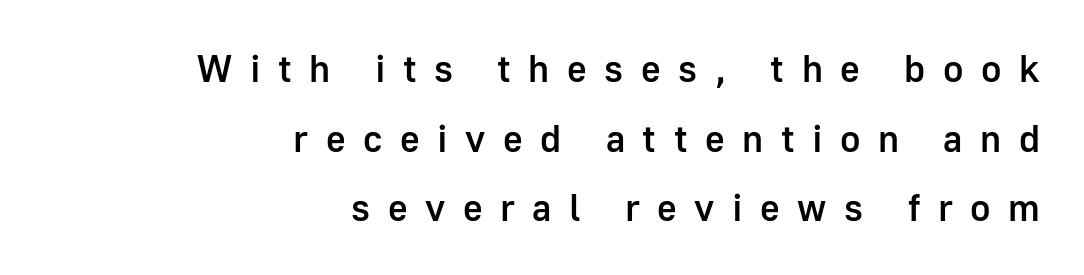
{"serif": "no", "italic": "no", "bold": "semi", "weight": "semibold", "width": "normal", "stroke_contrast": "low", "x_height": "medium", "monospaced": "no", "underline": "no", "align": "right", "line_spacing_ratio": 1.83, "letter_spacing": "wide", "letter_spacing_em": 0.46, "glyph_px": 38}
